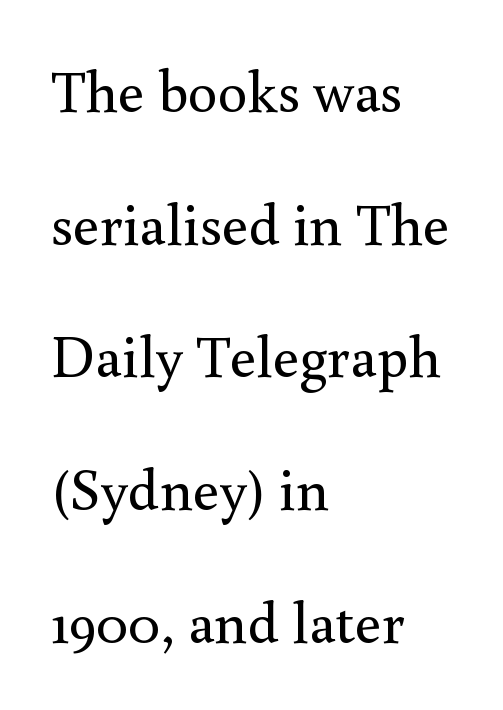
Weight: in the light-to-regular range. Varying glyph widths throughout — classic text-font behaviour. The tracking reads as untouched default to a designer's eye. The typesetter chose a ragged-right arrangement here. Vertical strokes here are truly vertical. The space between consecutive lines is lavish.
